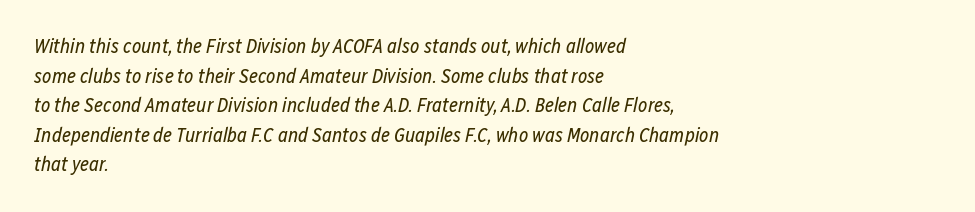
The image shows 20 px text type, italic (leaning right); set left-aligned, normal line spacing (1.48x), normal letter spacing, not underlined.
